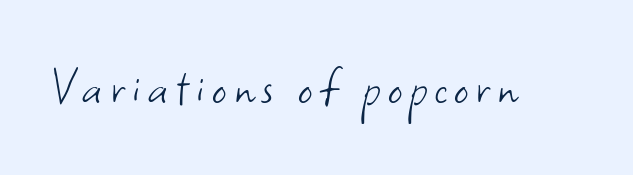
The image shows 56 px light sans-serif type; set not underlined; low stroke contrast and a small x-height.
